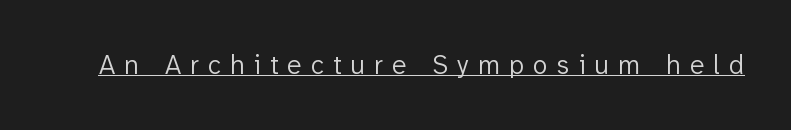
The letters stand upright; this is a roman face. The passage shown is underscored from start to finish. The passage shown is not bold in any degree. Words appear elongated and porous because spacing is wide.
